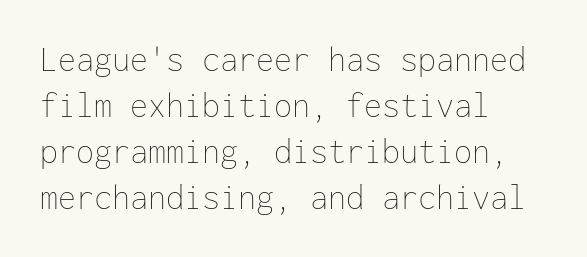
The image shows 36 px thin type, upright, monospaced; set left-aligned, normal line spacing (1.28x), normal letter spacing, not underlined; low stroke contrast and a medium x-height.
